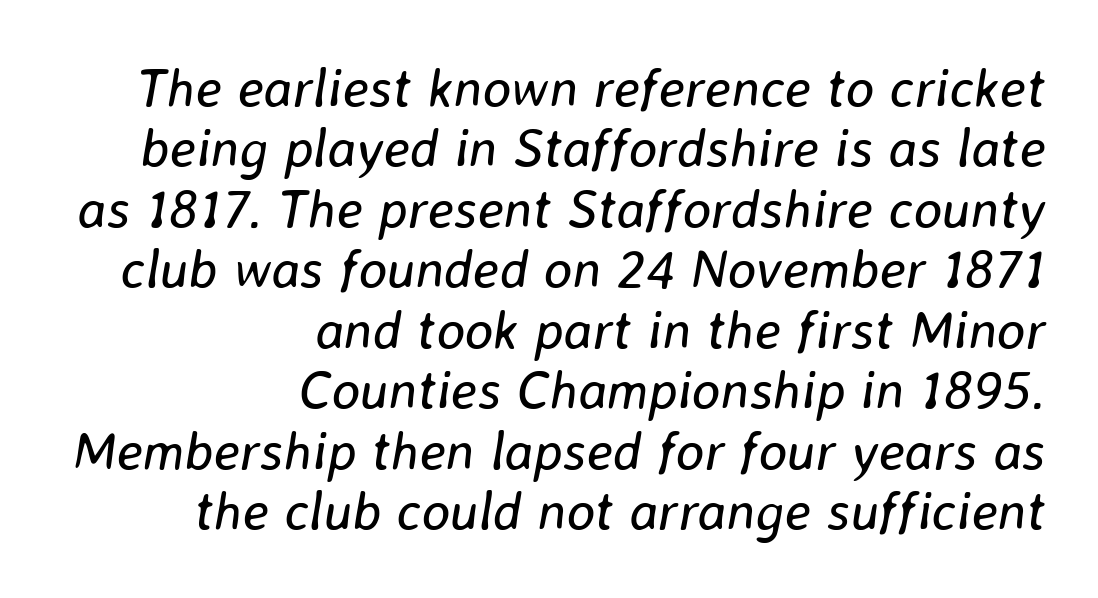
These lines are rendered in a variable-pitch font. This sample uses plain, unmodified letter spacing. Looking at the ascenders, they clearly lean. Compared with a flush-left layout, this one pins lines to the opposite, right side.
